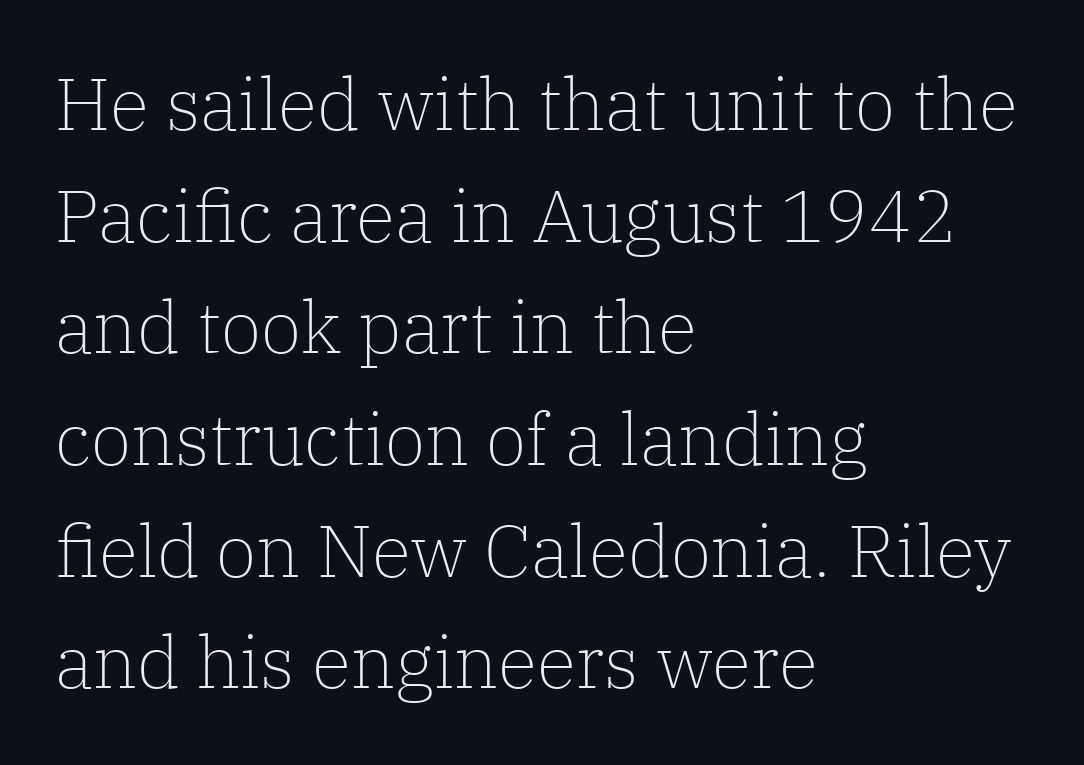
Q: Is the text bold? A: No.
Q: Is the text italic (slanted)? A: No, it is upright.
Q: Is the typeface a serif or a sans-serif typeface? A: Serif.
Q: Is the text underlined? A: No.
Q: How is the paragraph aligned? A: Left-aligned.
Q: Is the spacing between letters normal or unusually wide? A: Normal.
Q: Is the spacing between lines tight, normal or loose? A: Normal.
Q: Width (condensed, normal, or wide)? A: Normal.
Q: Stroke contrast? A: Low.
Q: x-height? A: Medium.
Q: Monospaced? A: No.
